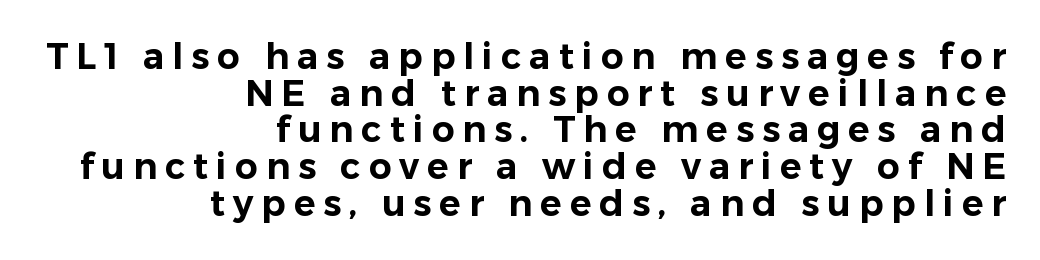
Q: Is the text italic (slanted)? A: No, it is upright.
Q: Is the typeface a serif or a sans-serif typeface? A: Sans-serif.
Q: Is the text underlined? A: No.
Q: How is the paragraph aligned? A: Right-aligned.
Q: Is the spacing between letters normal or unusually wide? A: Unusually wide.
Q: Is the spacing between lines tight, normal or loose? A: Tight.
Q: Width (condensed, normal, or wide)? A: Normal.
Q: Stroke contrast? A: Low.
Q: x-height? A: Medium.
Q: Monospaced? A: No.
